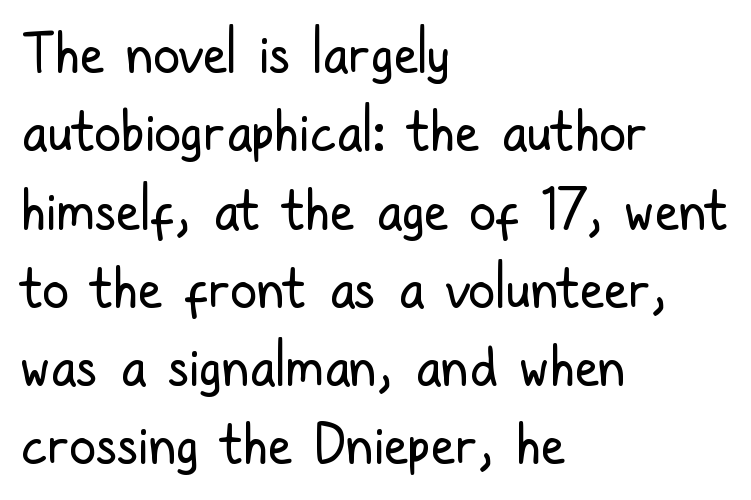
Q: Is the text bold? A: No.
Q: Is the text italic (slanted)? A: No, it is upright.
Q: Is the typeface a serif or a sans-serif typeface? A: Sans-serif.
Q: Is the text underlined? A: No.
Q: How is the paragraph aligned? A: Left-aligned.
Q: Is the spacing between letters normal or unusually wide? A: Normal.
Q: Is the spacing between lines tight, normal or loose? A: Normal.
Q: Width (condensed, normal, or wide)? A: Condensed.
Q: Stroke contrast? A: Low.
Q: x-height? A: Medium.
Q: Monospaced? A: No.
